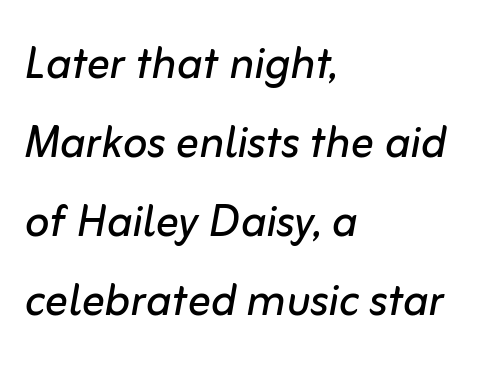
{"italic": "yes", "lean": "right", "slant_degrees": 10, "bold": "no", "weight": "regular", "width": "normal", "stroke_contrast": "low", "x_height": "medium", "monospaced": "no", "underline": "no", "align": "left", "line_spacing": "normal", "line_spacing_ratio": 1.36, "letter_spacing": "normal", "letter_spacing_em": 0.0, "glyph_px": 58}
